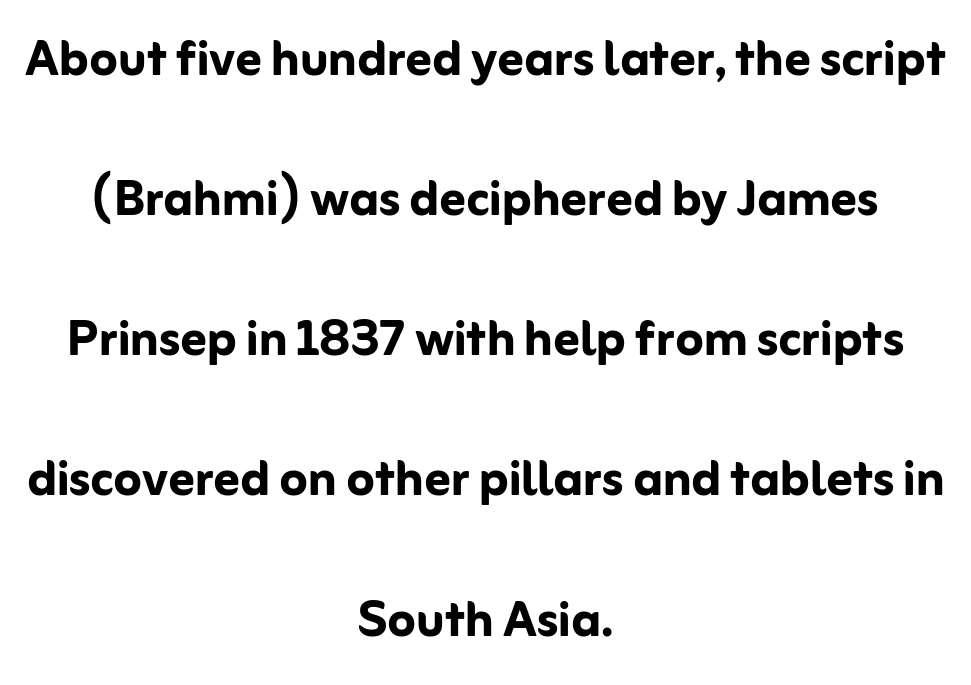
Q: Is the text bold? A: Yes.
Q: Is the text italic (slanted)? A: No, it is upright.
Q: Is the typeface a serif or a sans-serif typeface? A: Sans-serif.
Q: Is the text underlined? A: No.
Q: How is the paragraph aligned? A: Centered.
Q: Is the spacing between letters normal or unusually wide? A: Normal.
Q: Is the spacing between lines tight, normal or loose? A: Loose.
Q: Width (condensed, normal, or wide)? A: Normal.
Q: Stroke contrast? A: Low.
Q: x-height? A: Medium.
Q: Monospaced? A: No.
